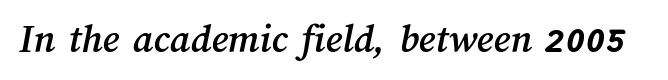
Looks like regular typesetting: each glyph gets only the width it needs. Words appear dense and cohesive because spacing is normal. The passage shown is not underscored anywhere.
